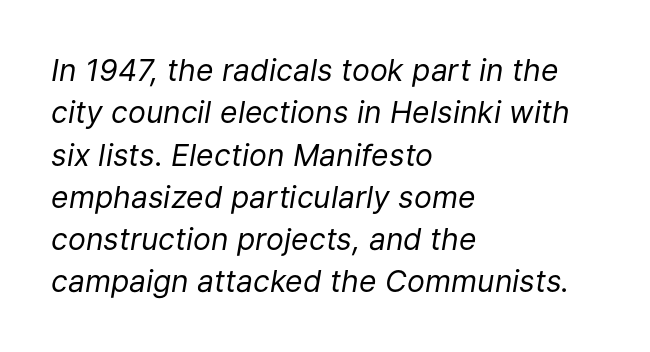
{"italic": "yes", "lean": "right", "slant_degrees": 9, "bold": "no", "weight": "regular", "width": "normal", "stroke_contrast": "low", "x_height": "medium", "monospaced": "no", "underline": "no", "align": "left", "line_spacing": "normal", "line_spacing_ratio": 1.41, "letter_spacing": "normal", "letter_spacing_em": 0.0, "glyph_px": 30}
